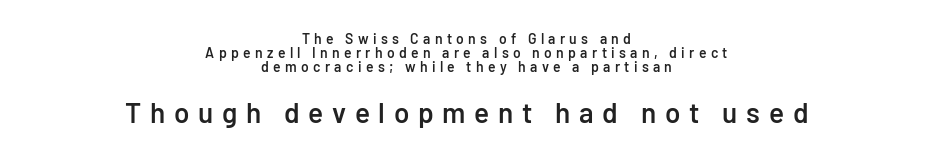
{"serif": "no", "italic": "no", "bold": "semi", "weight": "semibold", "width": "normal", "stroke_contrast": "low", "x_height": "medium", "monospaced": "no", "underline": "no", "align": "center", "line_spacing": "tight", "line_spacing_ratio": 1.01, "letter_spacing": "wide", "letter_spacing_em": 0.31, "larger_block": "second", "size_ratio": 2.0, "glyph_px": 28}
